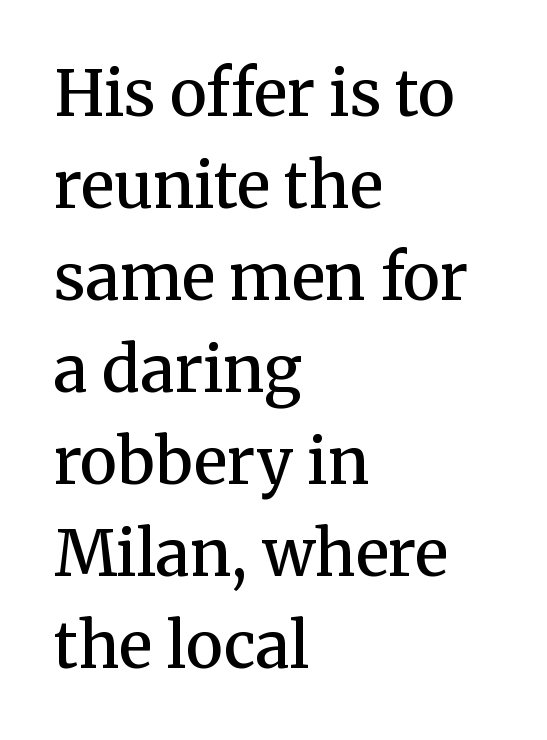
The letters stand straight up with perfectly vertical stems. The passage shown is typed in a proportional face where columns would drift. Does the copy run flush right? No — it runs flush left. The face used here is a semibold: visibly heavier than regular, lighter than bold. The gap between lines stays unmarked. Observe the serifs anchoring each vertical stroke in this sample.
